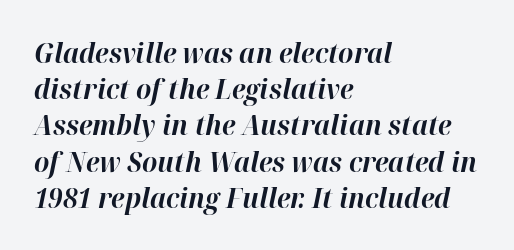
The image shows 27 px bold type, italic (leaning right); set left-aligned, normal line spacing (1.34x), normal letter spacing, not underlined.
